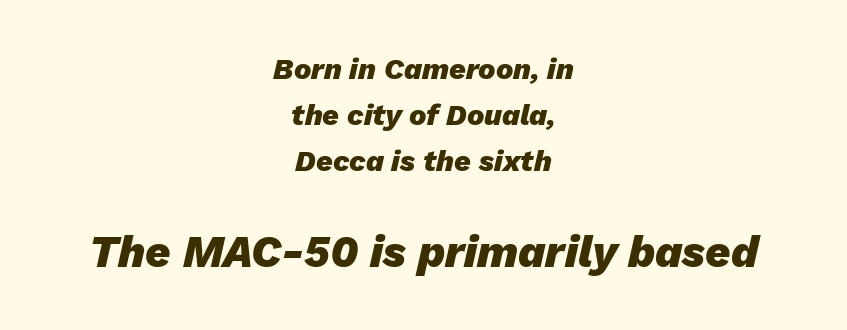
The image shows 44 px heavy type, italic (leaning right); set centered, normal line spacing (1.59x), normal letter spacing, not underlined; the second (bottom) block is 1.52x larger; low stroke contrast and a medium x-height.
